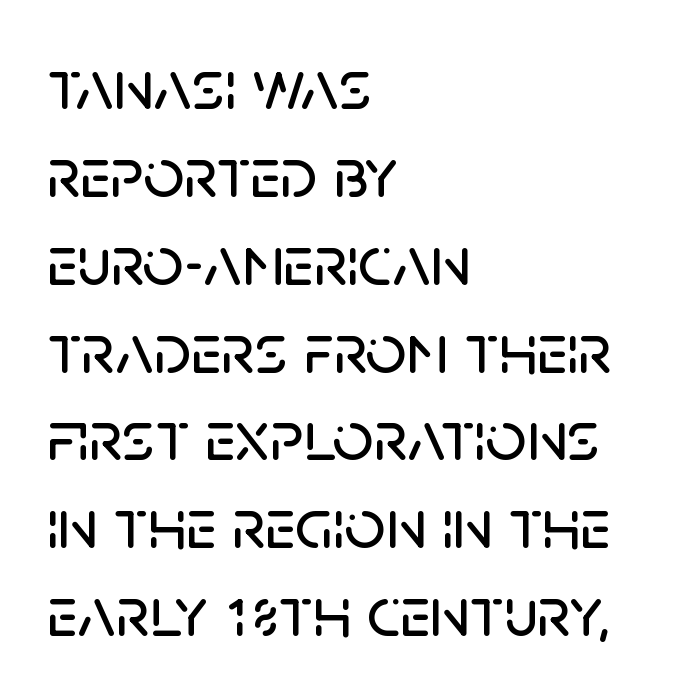
{"serif": "no", "italic": "no", "width": "normal", "stroke_contrast": "low", "x_height": "large", "monospaced": "no", "underline": "no", "align": "left", "line_spacing_ratio": 1.22, "letter_spacing": "normal", "letter_spacing_em": 0.0, "glyph_px": 72}
